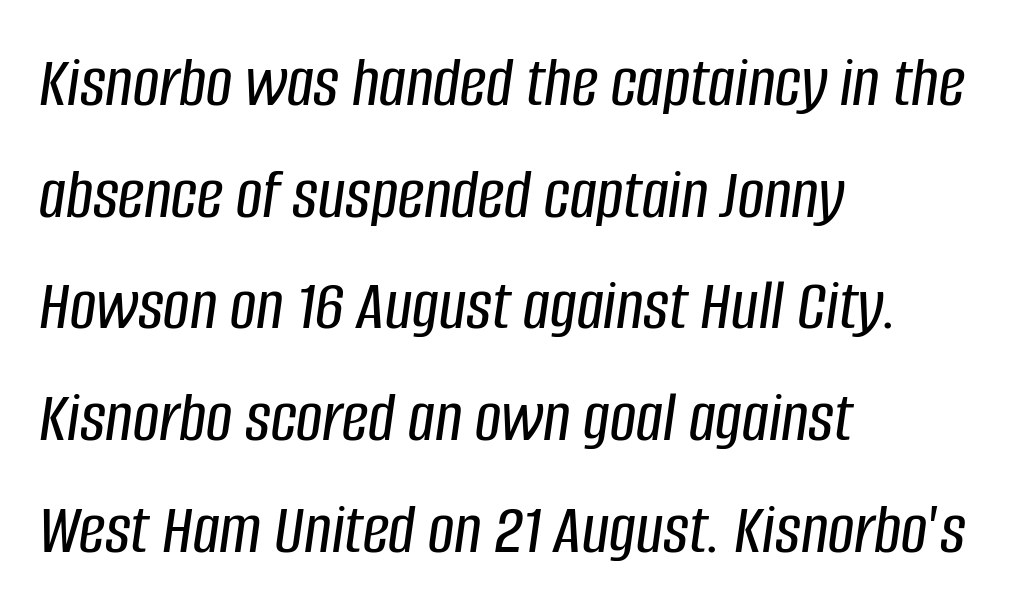
The image shows 73 px condensed type, italic (leaning right); set left-aligned, normal line spacing (1.53x), normal letter spacing, not underlined; low stroke contrast and a large x-height.
